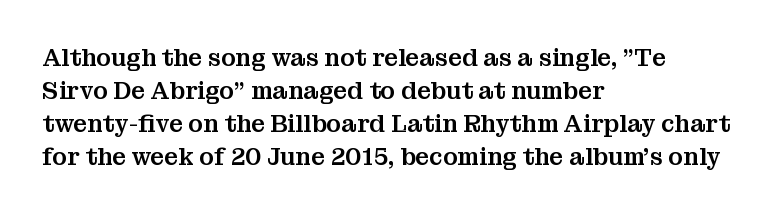
Q: Is the text italic (slanted)? A: No, it is upright.
Q: Is the text underlined? A: No.
Q: How is the paragraph aligned? A: Left-aligned.
Q: Is the spacing between letters normal or unusually wide? A: Normal.
Q: Is the spacing between lines tight, normal or loose? A: Normal.
